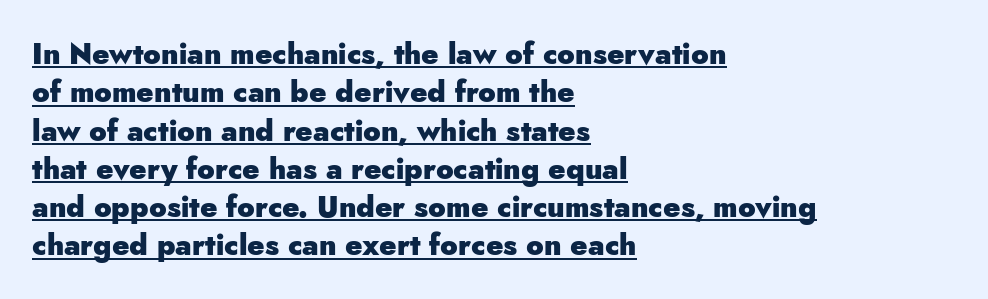
The horizontal fit of the characters is conventional and even. Note: no serifs on the glyphs. Here the designer chose a conventional face with non-uniform glyph widths. This rendering uses left alignment, leaving the right contour irregular. As a designer I'd log this as weight 700, bold. This sample uses an upright cut, with every glyph sitting square on the baseline.
